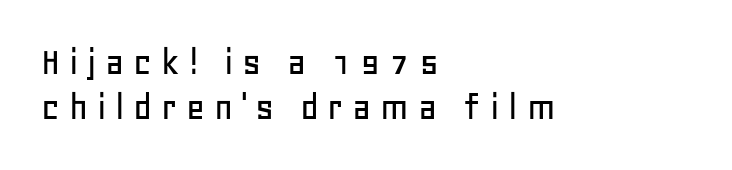
Note: no serifs on the glyphs. This sample uses an upright cut, with every glyph sitting square on the baseline. The line-height multiplier appears low, near solid setting. The strip under each line holds only bare page. The paragraph has a hard left edge and a soft right edge.
